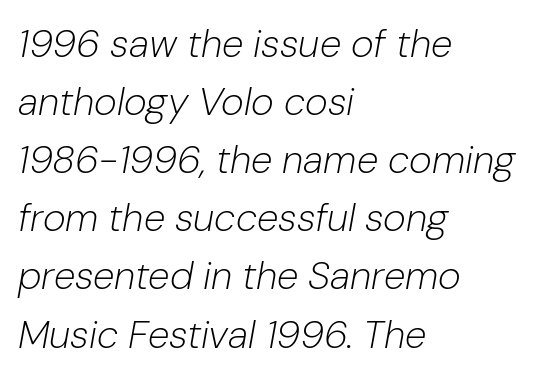
{"italic": "yes", "lean": "right", "slant_degrees": 10, "bold": "no", "weight": "light", "width": "normal", "stroke_contrast": "low", "x_height": "medium", "monospaced": "no", "underline": "no", "align": "left", "line_spacing": "normal", "line_spacing_ratio": 1.49, "letter_spacing": "normal", "letter_spacing_em": 0.0, "glyph_px": 39}
